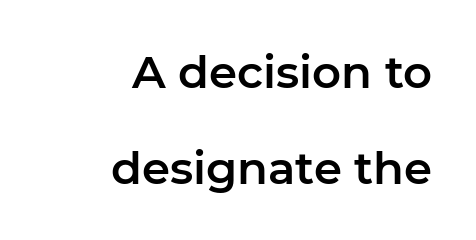
Q: Is the text italic (slanted)? A: No, it is upright.
Q: Is the typeface a serif or a sans-serif typeface? A: Sans-serif.
Q: Is the text underlined? A: No.
Q: How is the paragraph aligned? A: Right-aligned.
Q: Is the spacing between letters normal or unusually wide? A: Normal.
Q: Is the spacing between lines tight, normal or loose? A: Loose.
Q: Width (condensed, normal, or wide)? A: Normal.
Q: Stroke contrast? A: Low.
Q: x-height? A: Medium.
Q: Monospaced? A: No.
